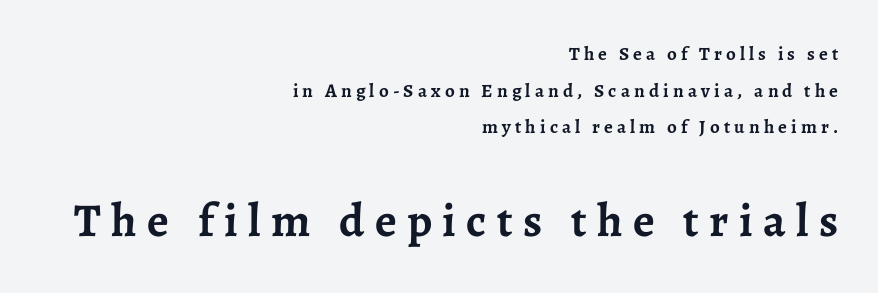
Q: Is the text bold? A: Yes.
Q: Is the text italic (slanted)? A: No, it is upright.
Q: Is the typeface a serif or a sans-serif typeface? A: Serif.
Q: Is the text underlined? A: No.
Q: How is the paragraph aligned? A: Right-aligned.
Q: Is the spacing between letters normal or unusually wide? A: Unusually wide.
Q: Is the spacing between lines tight, normal or loose? A: Loose.
Q: Which block of text is set in a larger size, the first (top) or the second (bottom)? A: The second (bottom) one.
Q: Width (condensed, normal, or wide)? A: Normal.
Q: Stroke contrast? A: Low.
Q: x-height? A: Medium.
Q: Monospaced? A: No.
